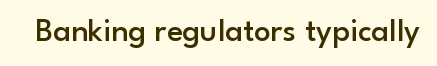
The image shows 33 px semibold sans-serif type, upright; set normal letter spacing, not underlined; low stroke contrast and a small x-height.
